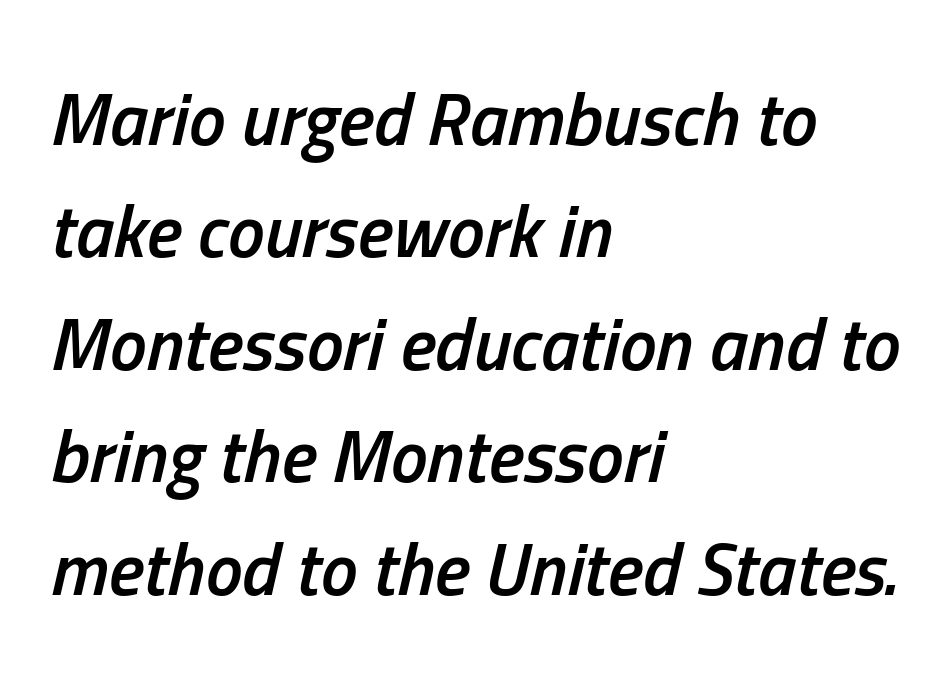
This sample has the flowing, uneven cadence of proportional lettering. The glyphs look as if they've been sheared to an angle. Compared with typical paragraphs, the rows here are spaced about the same. The passage is arranged the way most books set body copy — flush left.
